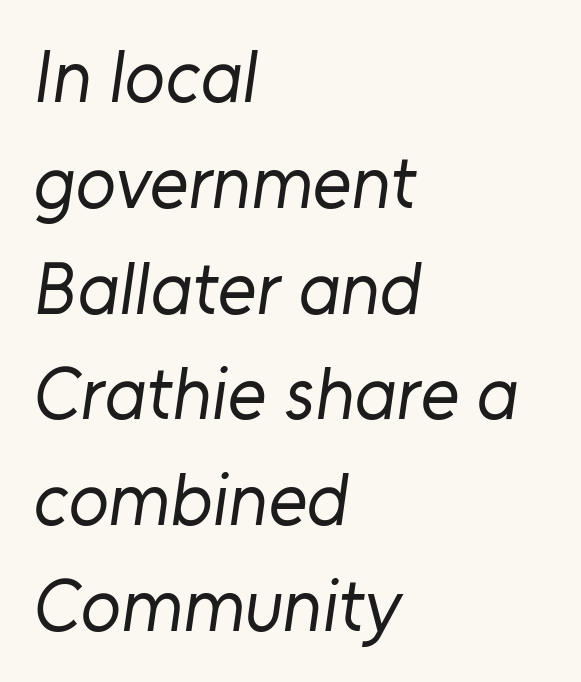
Q: Is the text bold? A: No.
Q: Is the typeface a serif or a sans-serif typeface? A: Sans-serif.
Q: Is the text underlined? A: No.
Q: How is the paragraph aligned? A: Left-aligned.
Q: Is the spacing between letters normal or unusually wide? A: Normal.
Q: Is the spacing between lines tight, normal or loose? A: Normal.
Q: Width (condensed, normal, or wide)? A: Normal.
Q: Stroke contrast? A: Low.
Q: x-height? A: Medium.
Q: Monospaced? A: No.
